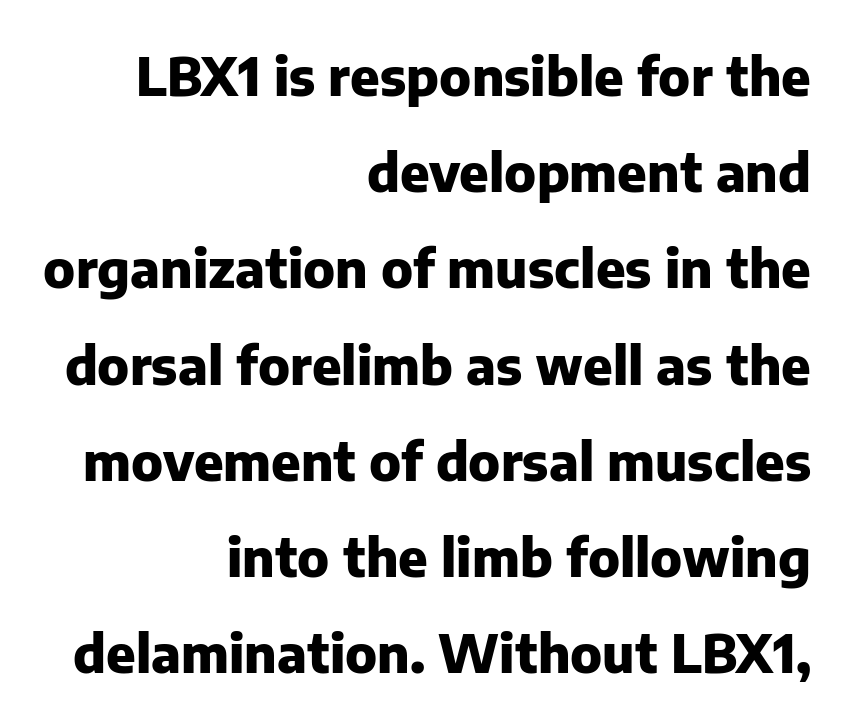
The tracking reads as untouched default to a designer's eye. This rendering uses right alignment, leaving the left contour irregular. Do the characters align in a grid? No, the font is proportional. Unmarked baselines from the first word to the last. Does the lettering tilt? It doesn't — this is upright.
